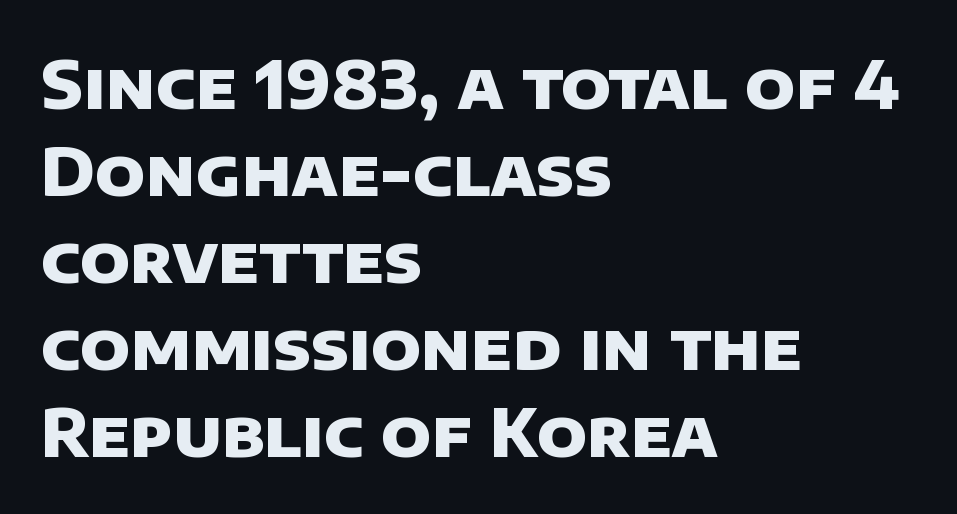
Q: Is the text bold? A: Yes.
Q: Is the typeface a serif or a sans-serif typeface? A: Sans-serif.
Q: Is the text underlined? A: No.
Q: How is the paragraph aligned? A: Left-aligned.
Q: Is the spacing between letters normal or unusually wide? A: Normal.
Q: Is the spacing between lines tight, normal or loose? A: Normal.
Q: Width (condensed, normal, or wide)? A: Normal.
Q: Stroke contrast? A: Low.
Q: x-height? A: Large.
Q: Monospaced? A: No.
